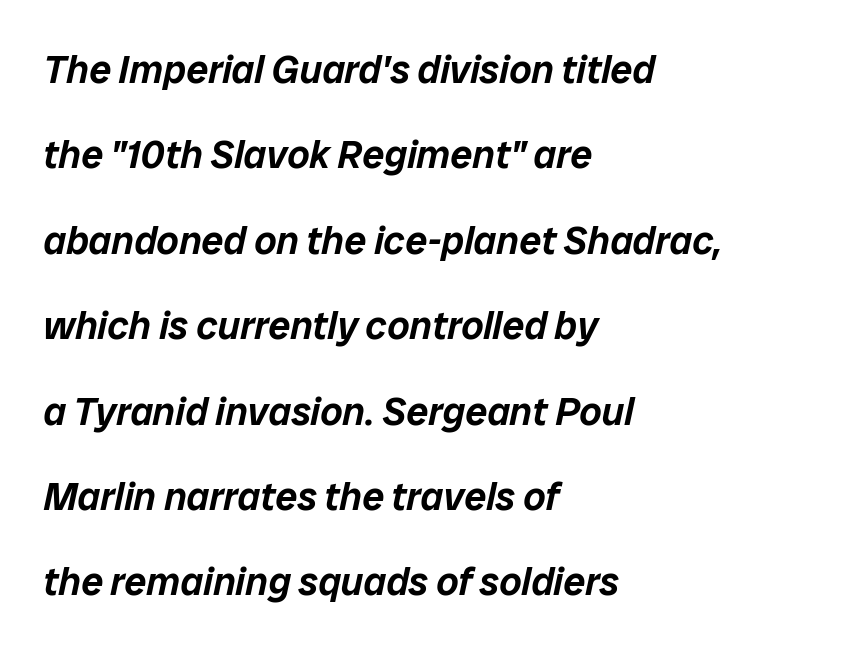
The image shows 39 px text type, italic (leaning right); set left-aligned, loose line spacing (2.19x), normal letter spacing, not underlined; low stroke contrast and a medium x-height.
